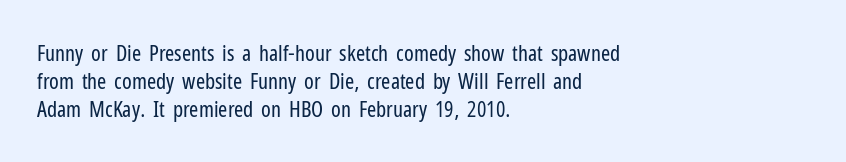
The image shows 22 px text type, upright; set left-aligned, normal line spacing (1.28x), normal letter spacing, not underlined.
